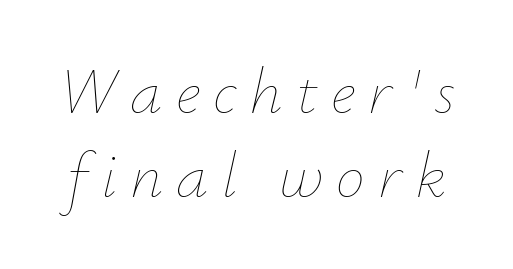
{"italic": "yes", "lean": "right", "slant_degrees": 12, "bold": "no", "weight": "thin", "width": "normal", "stroke_contrast": "low", "x_height": "small", "monospaced": "no", "underline": "no", "line_spacing": "normal", "line_spacing_ratio": 1.29, "letter_spacing": "wide", "letter_spacing_em": 0.2, "glyph_px": 65}
